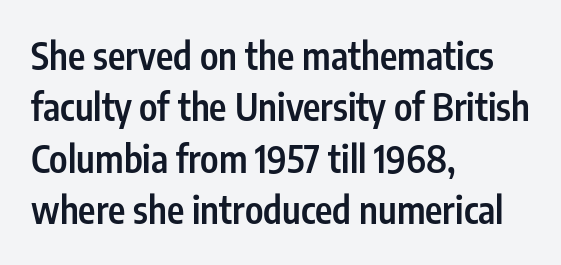
{"serif": "no", "italic": "no", "bold": "semi", "weight": "semibold", "width": "condensed", "stroke_contrast": "low", "x_height": "medium", "monospaced": "no", "underline": "no", "align": "left", "line_spacing": "normal", "line_spacing_ratio": 1.39, "letter_spacing": "normal", "letter_spacing_em": 0.0, "glyph_px": 37}
